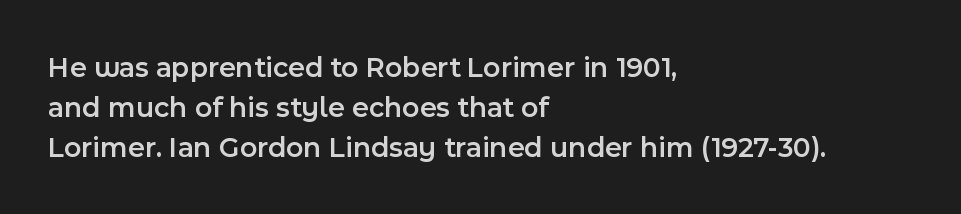
The image shows 29 px semibold sans-serif type, upright; set left-aligned, normal line spacing (1.38x), normal letter spacing, not underlined; a medium x-height.
